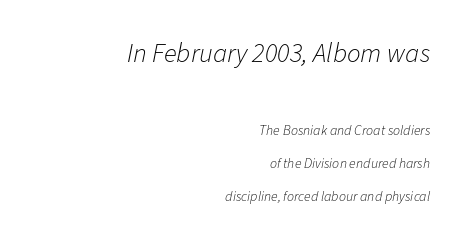
Q: Is the text bold? A: No.
Q: Is the text italic (slanted)? A: Yes, it leans right by about 11 degrees.
Q: Is the text underlined? A: No.
Q: How is the paragraph aligned? A: Right-aligned.
Q: Is the spacing between letters normal or unusually wide? A: Normal.
Q: Is the spacing between lines tight, normal or loose? A: Loose.
Q: Which block of text is set in a larger size, the first (top) or the second (bottom)? A: The first (top) one.
